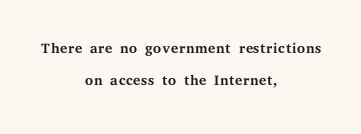
Q: Is the text bold? A: No.
Q: Is the text italic (slanted)? A: No, it is upright.
Q: Is the text underlined? A: No.
Q: How is the paragraph aligned? A: Centered.
Q: Is the spacing between letters normal or unusually wide? A: Normal.
Q: Is the spacing between lines tight, normal or loose? A: Normal.
